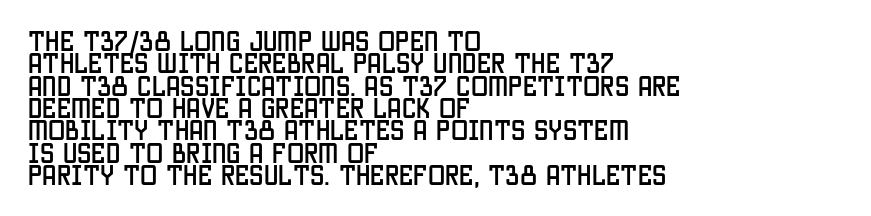
The image shows 23 px text type, upright; set left-aligned, tight line spacing (0.97x), normal letter spacing, not underlined.
